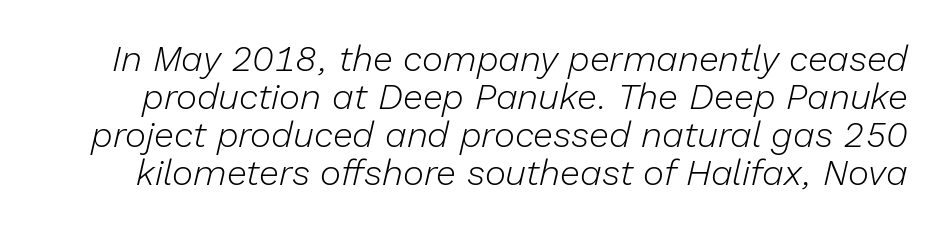
Leading is clearly below the norm, producing a dense column. Looks like regular typesetting: each glyph gets only the width it needs. Is the stroke heavy? The answer is a plain regular-or-lighter. The passage shown is not underscored anywhere.
